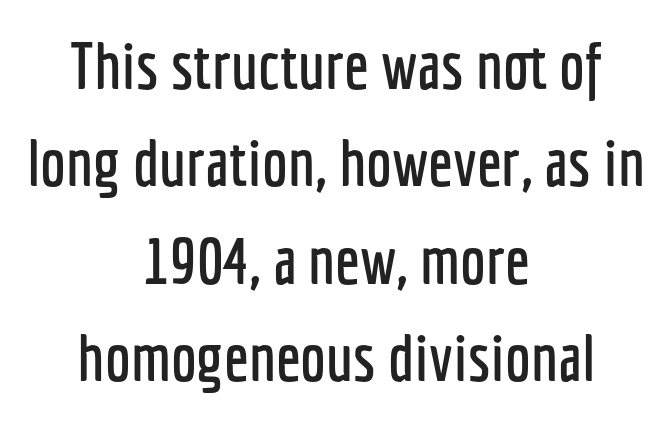
The rag falls on both sides of this text block equally. Tall strokes in this sample are plumb rather than angled. Caption: standard tracking, unaltered. The letters advance in unequal steps, a hallmark of proportional type. The area under the type is left untouched. Stroke terminals: plain, sans-serif.
